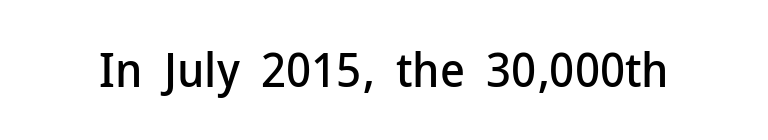
{"serif": "no", "italic": "no", "width": "normal", "stroke_contrast": "low", "x_height": "medium", "monospaced": "no", "underline": "no", "letter_spacing": "normal", "letter_spacing_em": 0.0, "glyph_px": 48}
